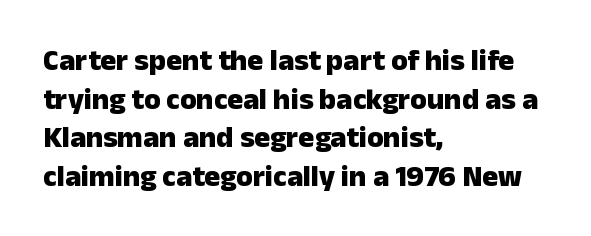
The image shows 30 px heavy sans-serif type, upright; set left-aligned, normal line spacing (1.29x), normal letter spacing, not underlined; low stroke contrast and a medium x-height.
